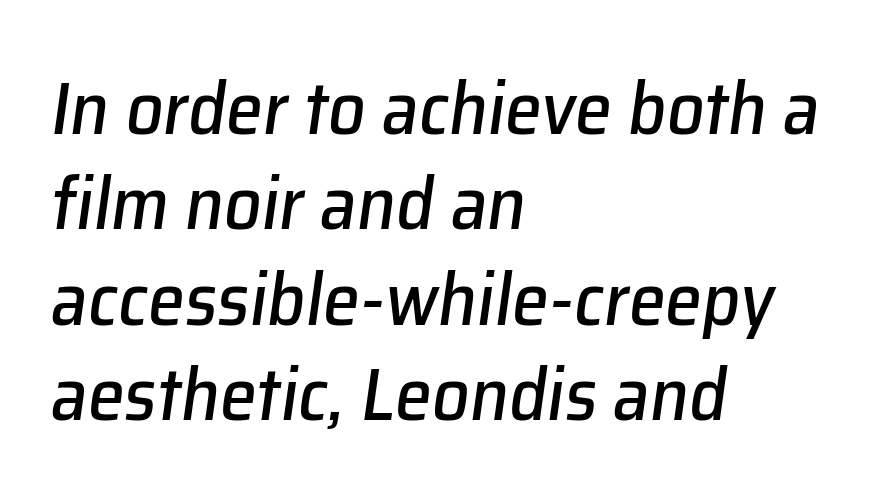
{"italic": "yes", "lean": "right", "slant_degrees": 8, "width": "normal", "stroke_contrast": "low", "x_height": "medium", "monospaced": "no", "underline": "no", "align": "left", "line_spacing": "normal", "line_spacing_ratio": 1.29, "letter_spacing": "normal", "letter_spacing_em": 0.0, "glyph_px": 74}
